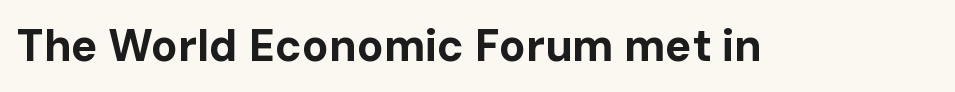
The tracking reads as untouched default to a designer's eye. Only glyphs here, with clear space below each row. The font's upright variant was chosen for this text. Compared with an ordinary text face, these strokes are far heavier — a full bold.
